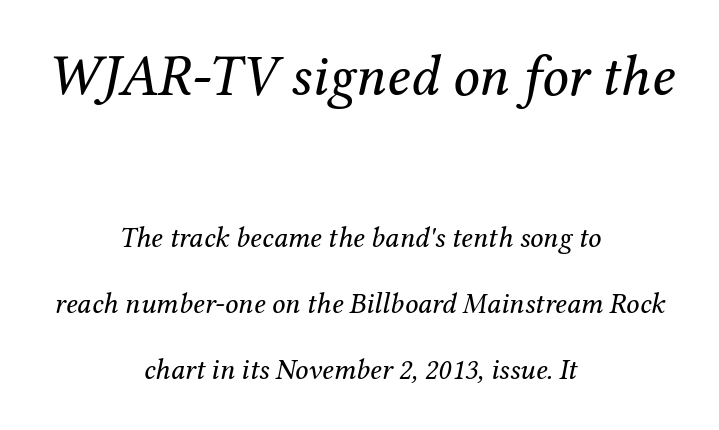
Airy leading. Bare-footed words on every line. Each word holds together tightly as a unit, with standard inter-letter gaps. The paragraph shown floats in the horizontal middle. Think of a printed novel: that variable character pitch is what you see here. Summary of weight: not heavy and not bold.
